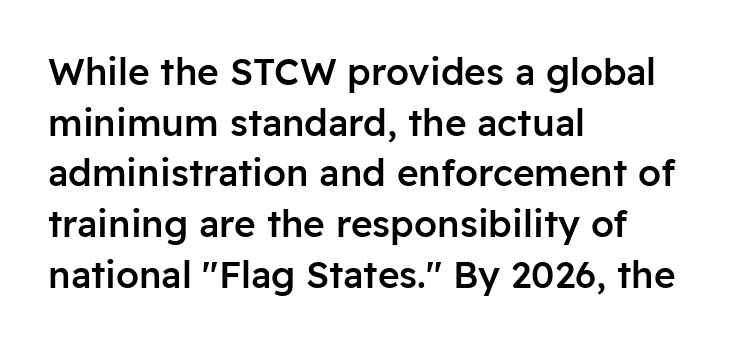
{"serif": "no", "italic": "no", "bold": "semi", "weight": "semibold", "width": "normal", "stroke_contrast": "low", "x_height": "medium", "monospaced": "no", "underline": "no", "align": "left", "line_spacing": "normal", "line_spacing_ratio": 1.37, "letter_spacing": "normal", "letter_spacing_em": 0.0, "glyph_px": 37}
